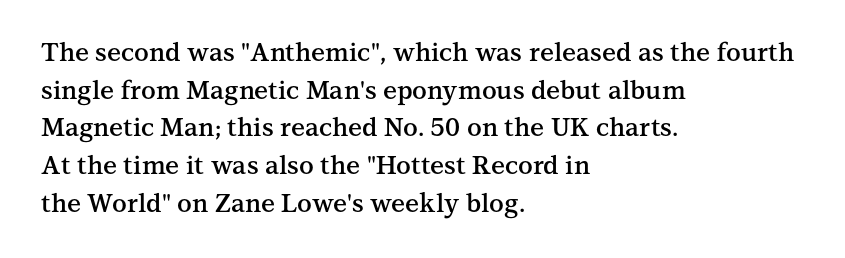
The foot of each line stays bare and open. Horizontal bands of white between lines are of average thickness. A fair bit of extra ink — the face is semibold, not bold. Where is the straight margin? On the left.
